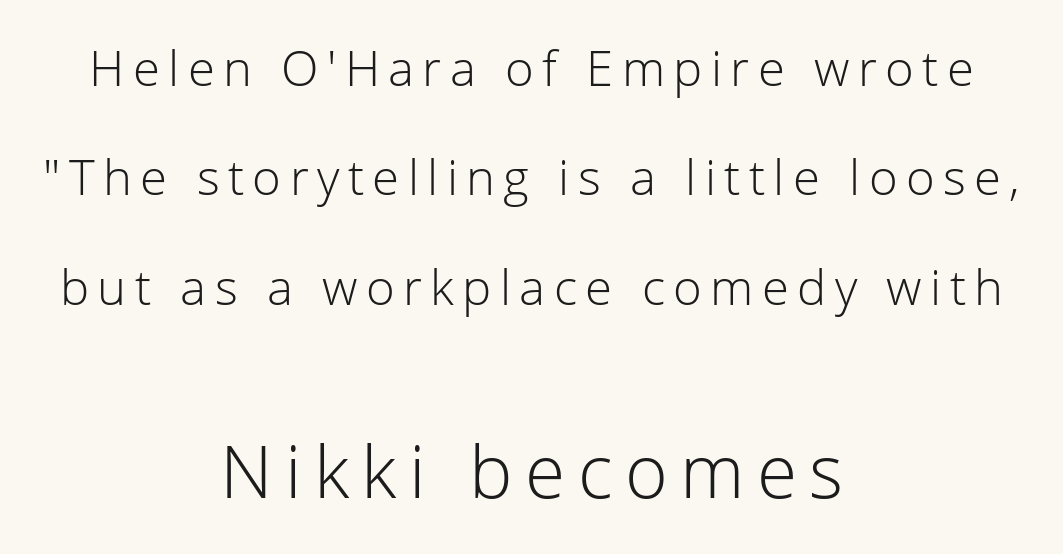
Q: Is the text bold? A: No.
Q: Is the text italic (slanted)? A: No, it is upright.
Q: Is the typeface a serif or a sans-serif typeface? A: Sans-serif.
Q: Is the text underlined? A: No.
Q: How is the paragraph aligned? A: Centered.
Q: Is the spacing between lines tight, normal or loose? A: Loose.
Q: Which block of text is set in a larger size, the first (top) or the second (bottom)? A: The second (bottom) one.
Q: Width (condensed, normal, or wide)? A: Normal.
Q: Stroke contrast? A: Low.
Q: x-height? A: Medium.
Q: Monospaced? A: No.
